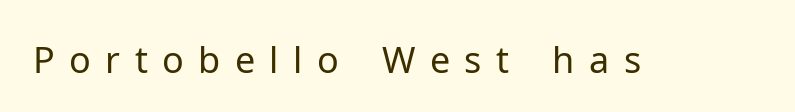
The image shows 36 px regular-weight sans-serif type, upright; set unusually wide letter spacing (+0.4 em), not underlined; low stroke contrast and a medium x-height.
